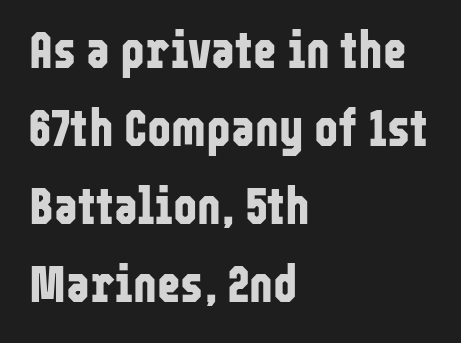
Notice how descenders clear the ascenders below comfortably — that's standard leading. In terms of weight, the rendering is a true, heavy bold. This sample uses an upright cut, with every glyph sitting square on the baseline. I'd call this a sans setting — the letters go barefoot.
